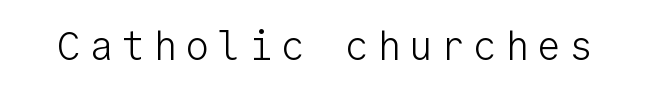
The font is comparable to plain body text, perhaps lighter. Letterform terminals end flat and unadorned throughout the passage. A typesetter would mark this as roman, not italic. Each letter, wide or thin by design, is forced into the same width here. Substantial extra tracking has been applied to these lines. Underline: absent.
